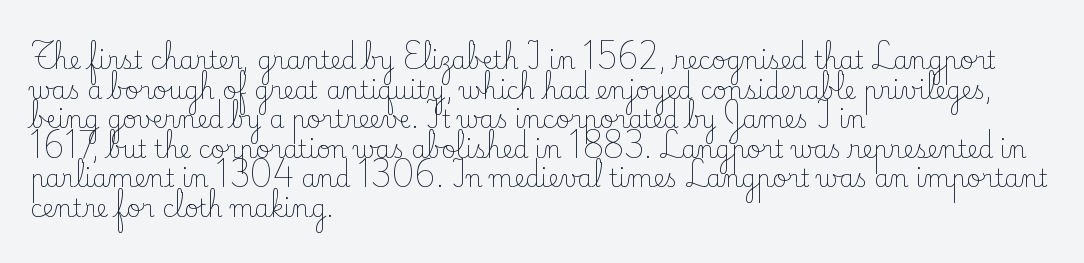
The image shows 24 px text type, upright; set left-aligned, line spacing 1.23x, normal letter spacing, not underlined.
